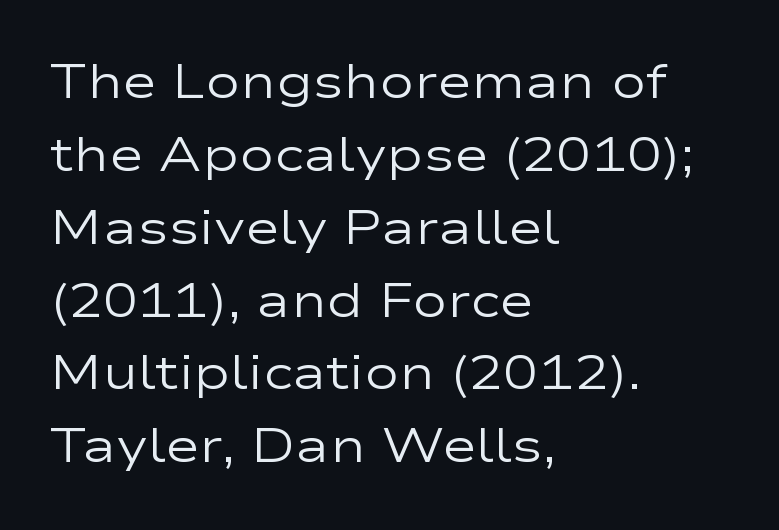
The image shows 47 px regular-weight, wide sans-serif type, upright; set left-aligned, normal line spacing (1.55x), normal letter spacing, not underlined; low stroke contrast and a medium x-height.
